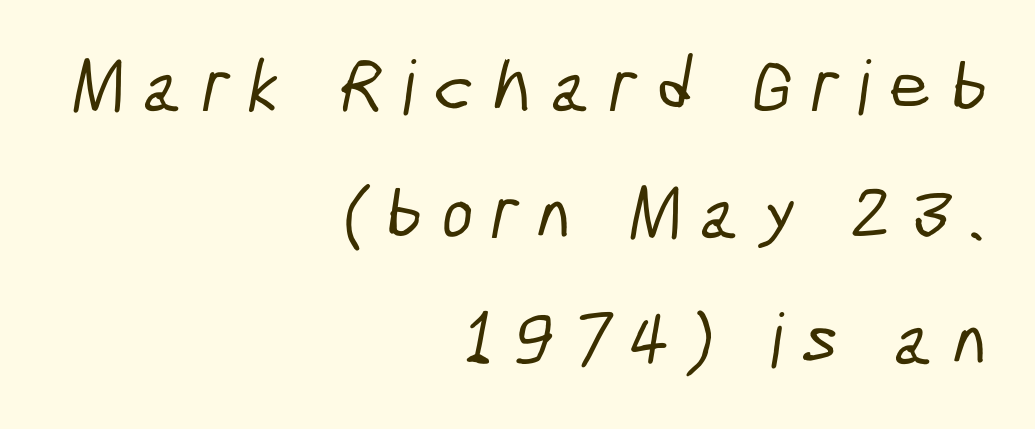
Q: Is the typeface a serif or a sans-serif typeface? A: Sans-serif.
Q: Is the text underlined? A: No.
Q: How is the paragraph aligned? A: Right-aligned.
Q: Is the spacing between letters normal or unusually wide? A: Unusually wide.
Q: Is the spacing between lines tight, normal or loose? A: Normal.
Q: Width (condensed, normal, or wide)? A: Condensed.
Q: Stroke contrast? A: Low.
Q: x-height? A: Medium.
Q: Monospaced? A: No.
